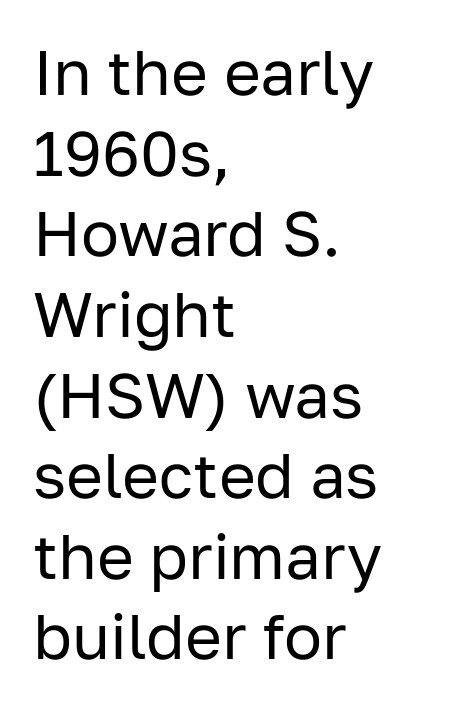
The image shows 63 px regular-weight sans-serif type, upright; set left-aligned, normal line spacing (1.28x), normal letter spacing, not underlined; low stroke contrast and a medium x-height.
